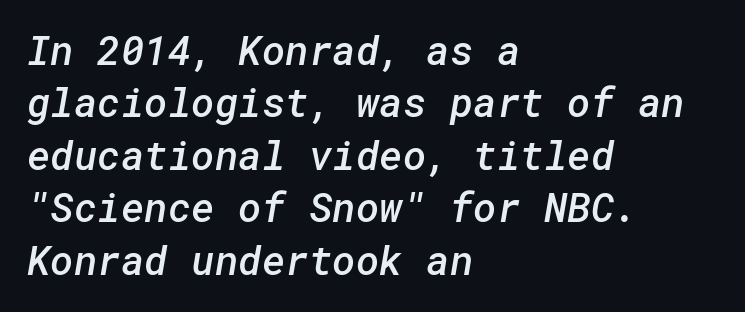
{"serif": "no", "bold": "semi", "weight": "semibold", "width": "normal", "stroke_contrast": "low", "x_height": "medium", "underline": "no", "align": "left", "line_spacing": "normal", "line_spacing_ratio": 1.31, "letter_spacing": "normal", "letter_spacing_em": 0.0, "glyph_px": 40}
